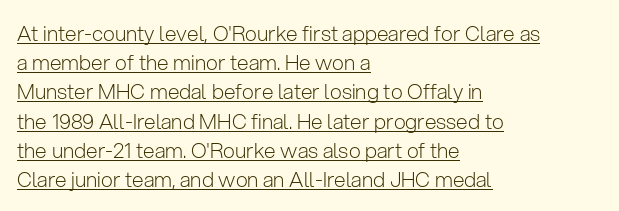
Style check: upright. If you drew a ruler down the left edge, every line would touch it. Each new line begins a customary step beneath the previous one. No chunkiness to these letters — they're not bold. The rendering keeps characters at their native spacing. The lettering is marked with a stroke running underneath it.
